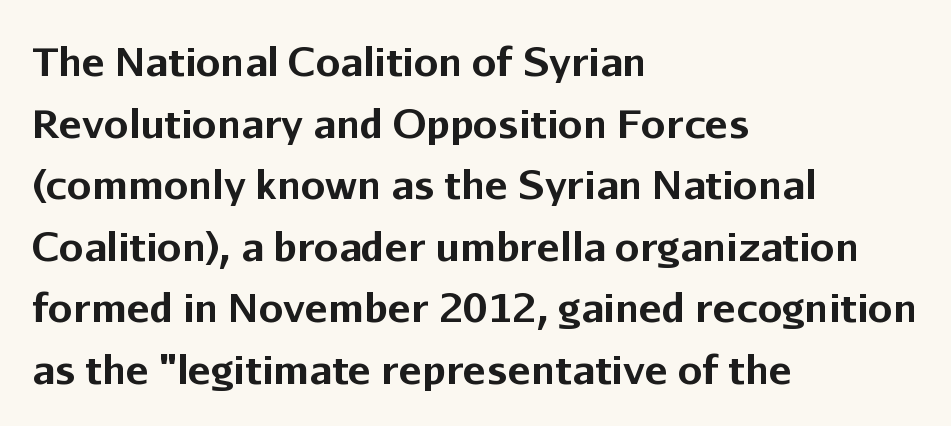
Q: Is the text bold? A: Yes.
Q: Is the text italic (slanted)? A: No, it is upright.
Q: Is the typeface a serif or a sans-serif typeface? A: Sans-serif.
Q: Is the text underlined? A: No.
Q: How is the paragraph aligned? A: Left-aligned.
Q: Is the spacing between letters normal or unusually wide? A: Normal.
Q: Is the spacing between lines tight, normal or loose? A: Normal.
Q: Width (condensed, normal, or wide)? A: Normal.
Q: Stroke contrast? A: Low.
Q: x-height? A: Medium.
Q: Monospaced? A: No.
